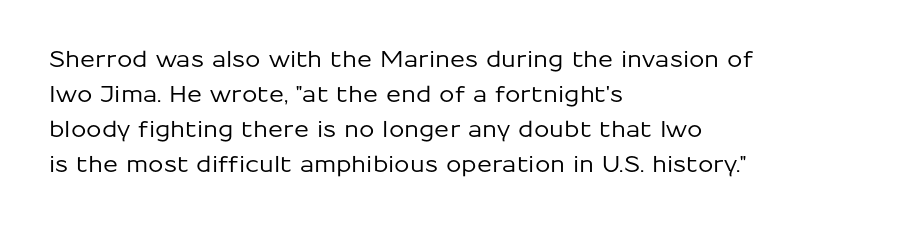
The image shows 22 px text type, upright; set left-aligned, normal line spacing (1.59x), normal letter spacing, not underlined.
